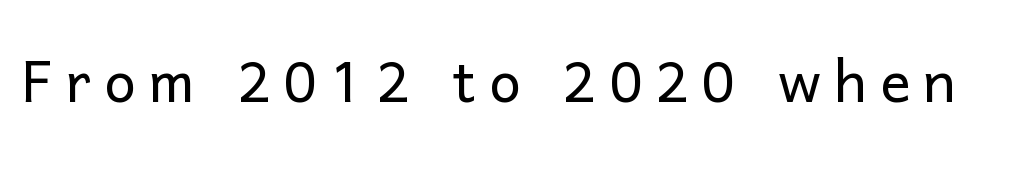
The face used here is proportionally spaced, like ordinary book or web type. Stroke terminals: plain, sans-serif. A roman cut, with each character standing at attention. Heft: none added — not bold.
